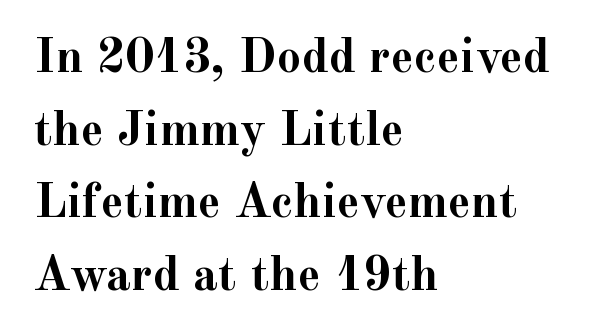
Honestly, the letter spacing is just normal — you wouldn't notice it. The rendering shows small feet on the letterforms — a serif design. Each glyph is drawn with heavy, bold strokes. Horizontal alignment here is leftward, the default for most running prose. Quick note: interline space is typical. Plain, unruled lines of type.
